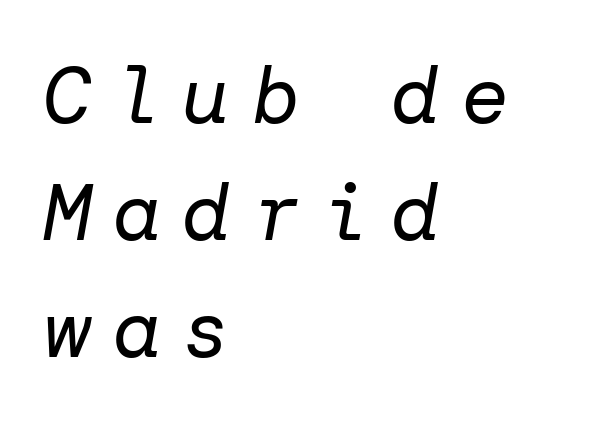
Q: Is the text bold? A: No.
Q: Is the text italic (slanted)? A: Yes, it leans right by about 10 degrees.
Q: Is the text underlined? A: No.
Q: How is the paragraph aligned? A: Left-aligned.
Q: Is the spacing between letters normal or unusually wide? A: Unusually wide.
Q: Is the spacing between lines tight, normal or loose? A: Normal.
Q: Width (condensed, normal, or wide)? A: Normal.
Q: Stroke contrast? A: Low.
Q: x-height? A: Medium.
